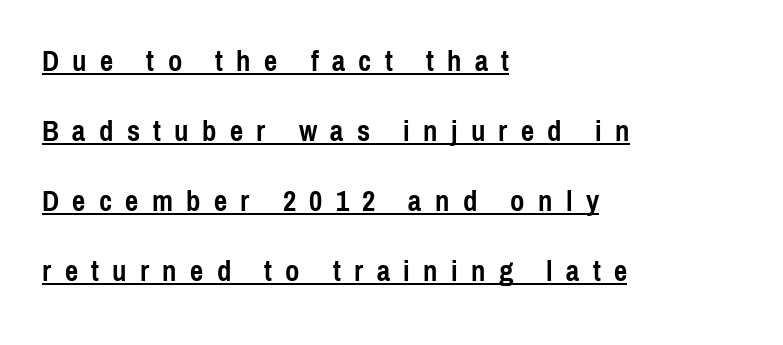
The paragraph has a hard left edge and a soft right edge. Upright lettering throughout. The typeface chosen for these lines omits serifs. Quick note: interline space is abundant. Is this a fixed-width face? No — the glyphs have proportional, varying widths.
